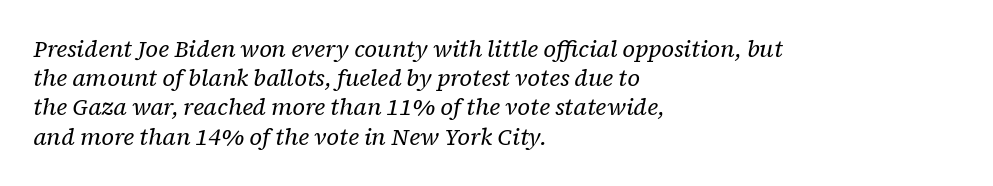
Characters follow at the spacing the type designer built in. Just letters on the line, the space beneath them empty. On a weight scale, this lands at 450 or below. Posture: slanted. Does the leading feel generous? No, just average. Each line starts at the same left margin while the right side varies.
